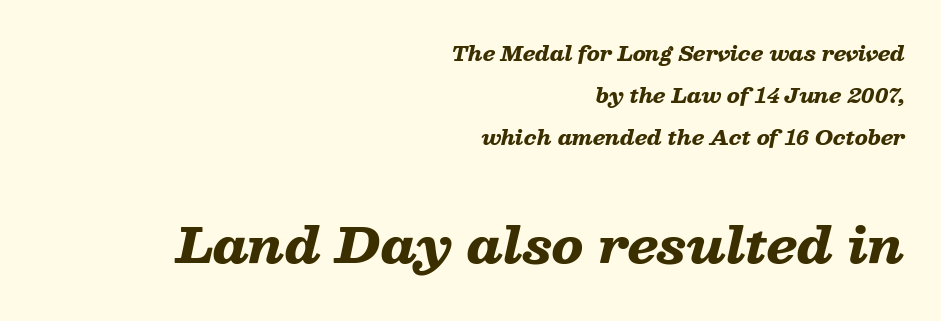
Q: Is the text bold? A: Yes.
Q: Is the text italic (slanted)? A: Yes, it leans right by about 13 degrees.
Q: Is the text underlined? A: No.
Q: How is the paragraph aligned? A: Right-aligned.
Q: Is the spacing between letters normal or unusually wide? A: Normal.
Q: Is the spacing between lines tight, normal or loose? A: Loose.
Q: Which block of text is set in a larger size, the first (top) or the second (bottom)? A: The second (bottom) one.
Q: Width (condensed, normal, or wide)? A: Wide.
Q: Stroke contrast? A: Low.
Q: x-height? A: Medium.
Q: Monospaced? A: No.
